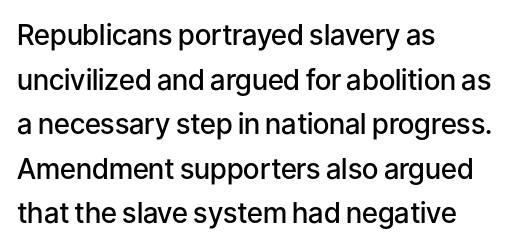
{"serif": "no", "italic": "no", "bold": "semi", "weight": "semibold", "width": "normal", "stroke_contrast": "low", "x_height": "medium", "monospaced": "no", "underline": "no", "align": "left", "line_spacing": "normal", "line_spacing_ratio": 1.59, "letter_spacing": "normal", "letter_spacing_em": 0.0, "glyph_px": 28}
